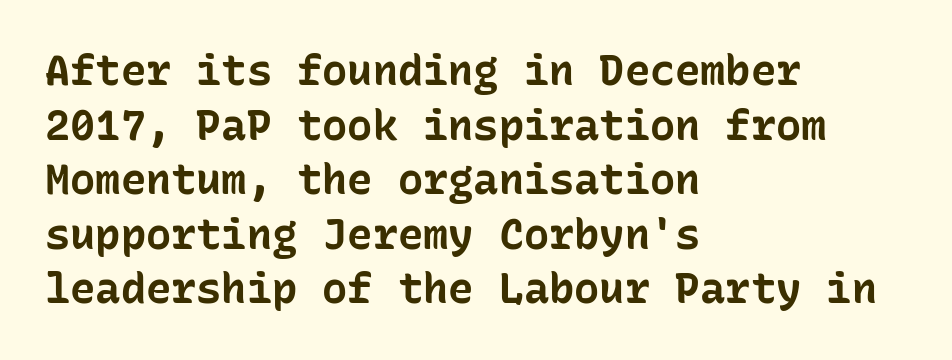
Students, observe: this is what conventionally led text looks like. Characters remain perfectly vertical along every line. Plain, unruled lines of type. These lines stack with their left ends in a neat column. Weight check: bold — yes, fully.
